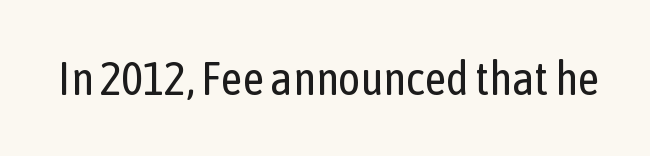
Unbolded letterforms with no extra heft. Is this a fixed-width face? No — the glyphs have proportional, varying widths. Ascenders rise straight up at ninety degrees. The passage shown is typeset with a sans-serif family. A typesetter would call this zero additional tracking.
